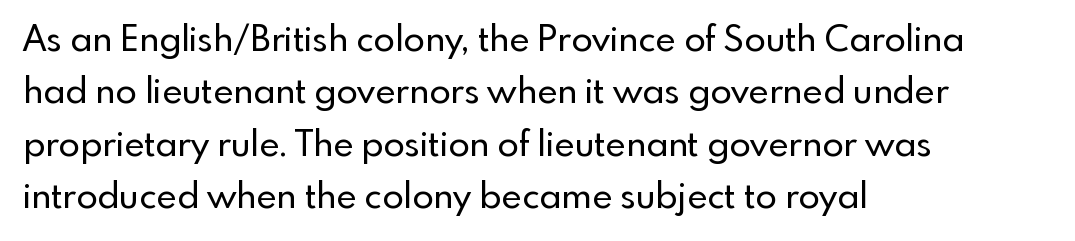
The image shows 35 px sans-serif type, upright; set left-aligned, normal line spacing (1.5x), normal letter spacing, not underlined; a small x-height.
